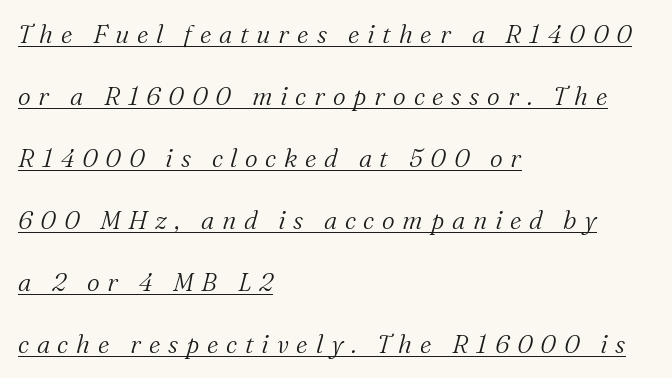
The passage shown is underscored from start to finish. No letter is thick-stroked: the sample isn't bold. The horizontal fit of the characters is loose and conspicuously gappy. Whoever set this chose breathing room over compactness in the vertical rhythm. Notice how the passage keeps a crisp vertical edge on the left only.
